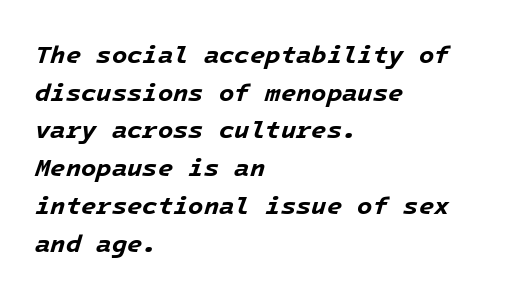
{"italic": "yes", "lean": "right", "slant_degrees": 16, "bold": "yes", "underline": "no", "align": "left", "line_spacing": "normal", "line_spacing_ratio": 1.51, "letter_spacing": "normal", "letter_spacing_em": 0.0, "glyph_px": 25}
